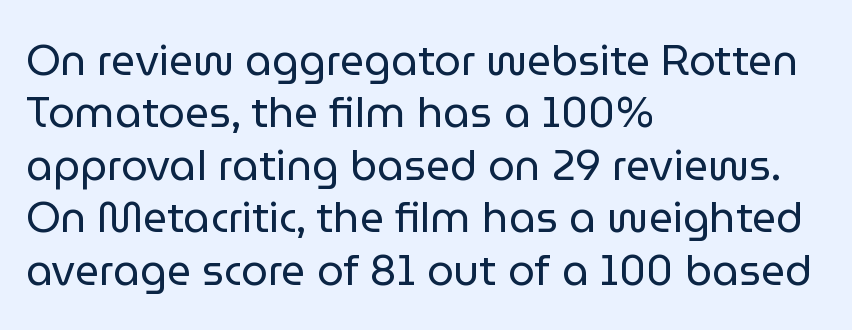
{"serif": "no", "italic": "no", "bold": "no", "weight": "regular", "width": "normal", "stroke_contrast": "low", "x_height": "medium", "monospaced": "no", "underline": "no", "align": "left", "line_spacing": "normal", "line_spacing_ratio": 1.25, "letter_spacing": "normal", "letter_spacing_em": 0.0, "glyph_px": 42}
